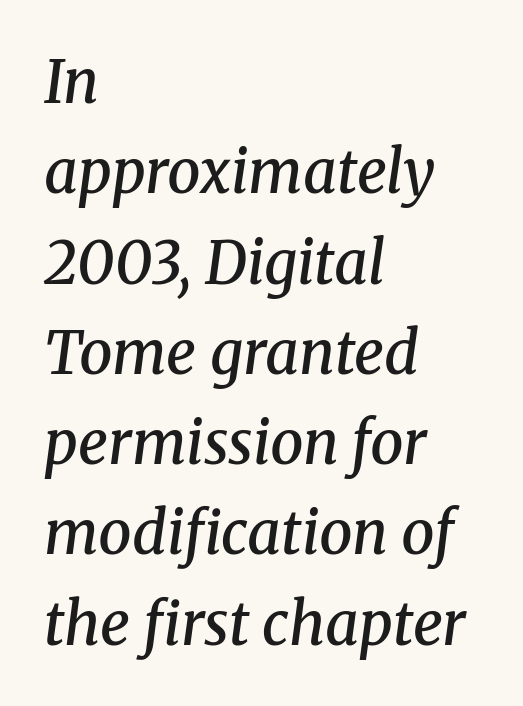
When letters slant like this, we call the style italic. Each letter keeps its own natural width here, so spacing adapts to shape. The rendering shows small feet on the letterforms — a serif design. Reading down the column, the eye jumps a familiar distance to each next line. The lines are quadded left.
